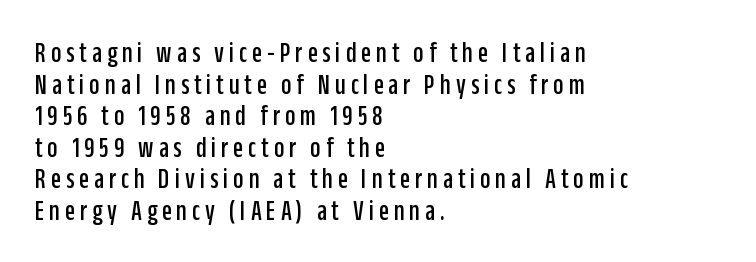
The image shows 29 px condensed sans-serif type, upright; set left-aligned, tight line spacing (1.09x), not underlined; low stroke contrast and a large x-height.
